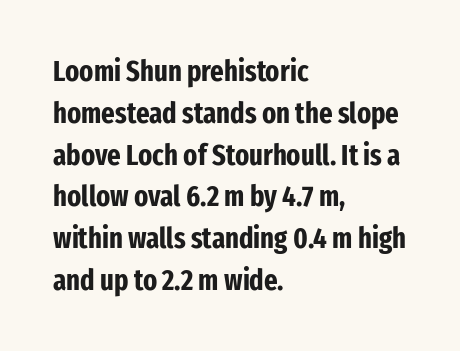
The font's upright variant was chosen for this text. Every letter is thick-stroked: bold, no question. Leading: standard. The line texture is even and compact thanks to regular tracking. These lines are rendered in a variable-pitch font.
